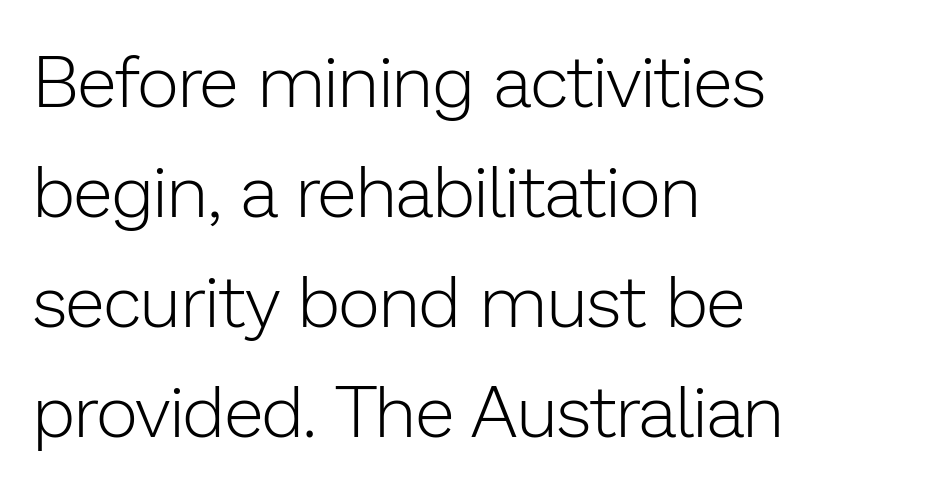
Underline: absent. Unlike italic type, these characters show no tilt at all. The compositor pushed each line to the left boundary. These lines are rendered in a variable-pitch font. Check where the strokes stop: nothing finishes them off — pure sans. The cut favours lightness, reaching ordinary text weight at its darkest.
